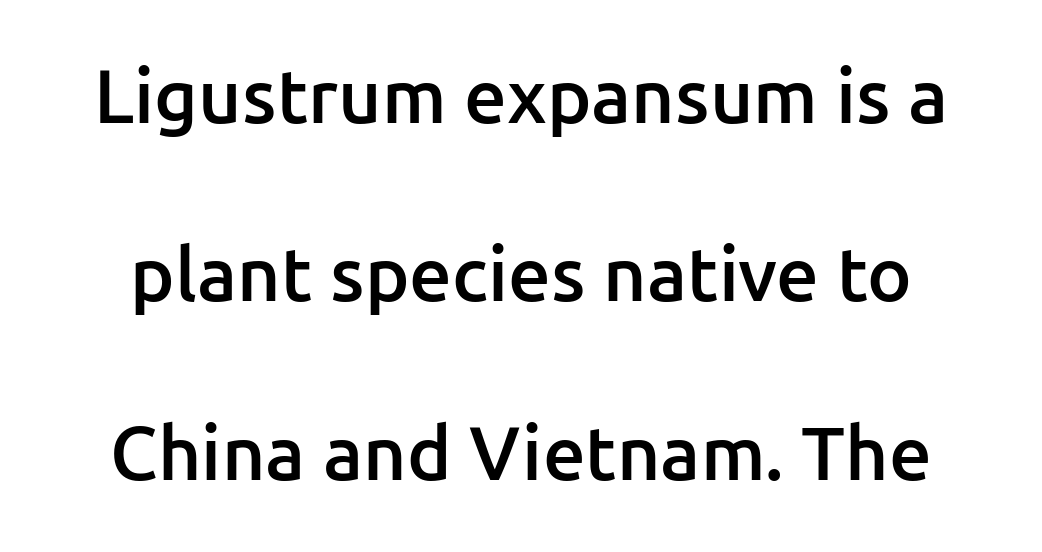
Q: Is the text bold? A: Semi-bold.
Q: Is the text italic (slanted)? A: No, it is upright.
Q: Is the typeface a serif or a sans-serif typeface? A: Sans-serif.
Q: Is the text underlined? A: No.
Q: Is the spacing between letters normal or unusually wide? A: Normal.
Q: Is the spacing between lines tight, normal or loose? A: Loose.
Q: Width (condensed, normal, or wide)? A: Normal.
Q: Stroke contrast? A: Low.
Q: x-height? A: Medium.
Q: Monospaced? A: No.
